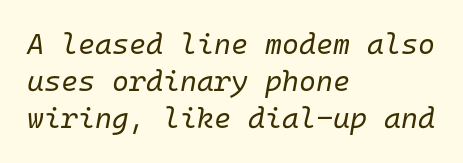
Q: Is the text bold? A: No.
Q: Is the text italic (slanted)? A: Yes, it leans right by about 10 degrees.
Q: Is the text underlined? A: No.
Q: How is the paragraph aligned? A: Left-aligned.
Q: Is the spacing between letters normal or unusually wide? A: Normal.
Q: Is the spacing between lines tight, normal or loose? A: Normal.
Q: Width (condensed, normal, or wide)? A: Normal.
Q: Stroke contrast? A: Low.
Q: x-height? A: Medium.
Q: Monospaced? A: Yes.
